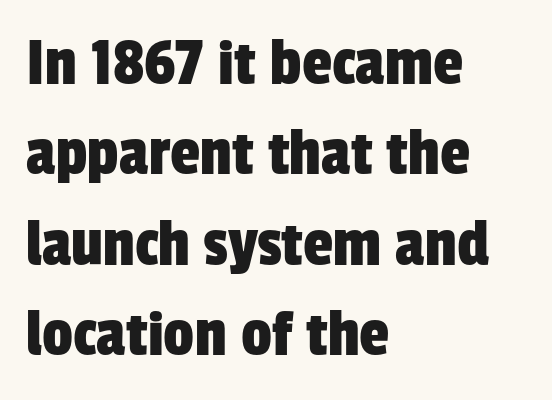
The image shows 68 px condensed sans-serif type; set left-aligned, normal line spacing (1.33x), normal letter spacing, not underlined; low stroke contrast and a medium x-height.
